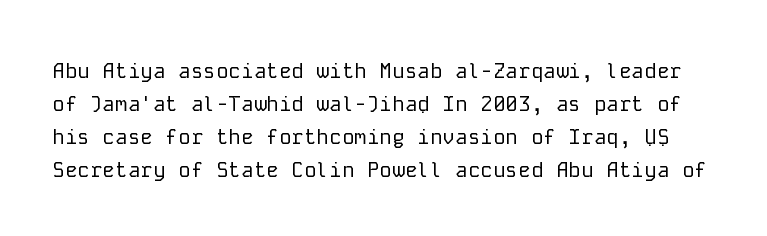
Nobody touched the tracking dial on this one. The rows are spaced the way most documents space them. This is the regular roman posture of the typeface. A clean baseline with only descenders dipping below it. The font sits on the lighter half of the weight spectrum, regular included.
